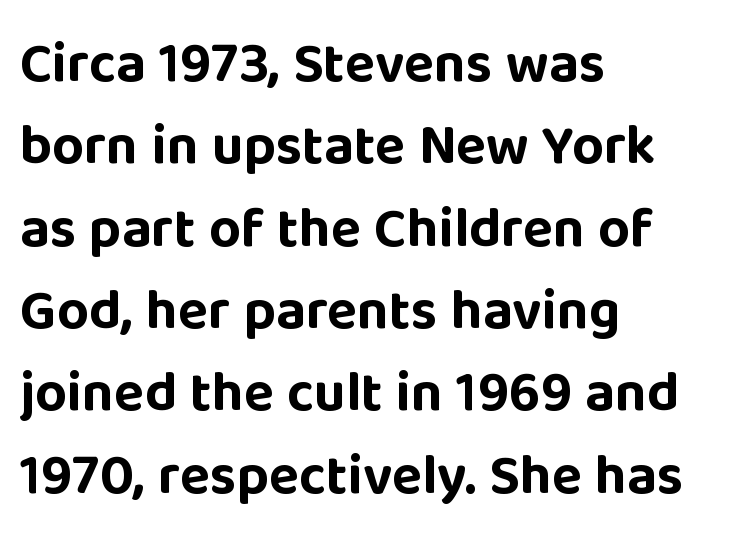
What's the leading like? Ordinary, nothing unusual. Each letter's strokes conclude bluntly, with no projecting serifs. Character widths vary here, with narrow letters taking less room than wide ones. These lines stack with their left ends in a neat column. Just letters on the line, the space beneath them empty. Students, note that the glyphs here touch the page at normal intervals.
